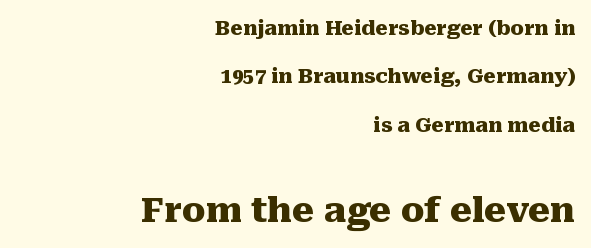
Quick note: interline space is abundant. Serif or sans? Serif — the stroke terminals have little feet. You'd pick this weight for a headline — it's a proper bold. Note the varied advance widths — an 'i' is clearly narrower than an 'm'. The letters stand straight up with perfectly vertical stems. Size contrast runs from small at the top to large at the bottom.
